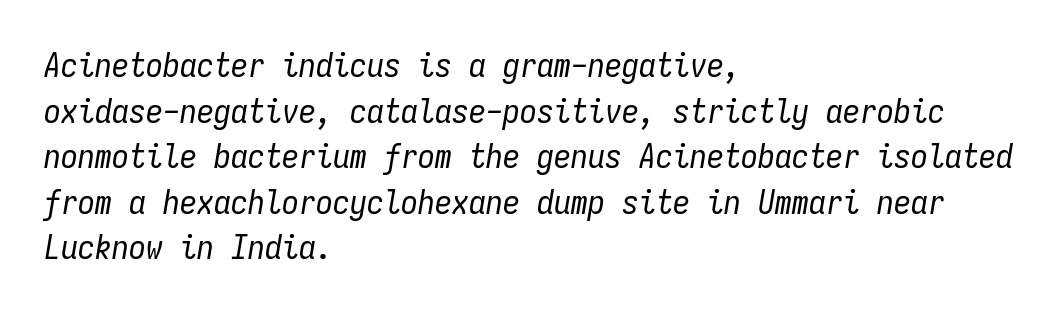
The image shows 34 px regular-weight, condensed type, italic (leaning right), monospaced; set left-aligned, normal line spacing (1.34x), normal letter spacing, not underlined; low stroke contrast and a medium x-height.
